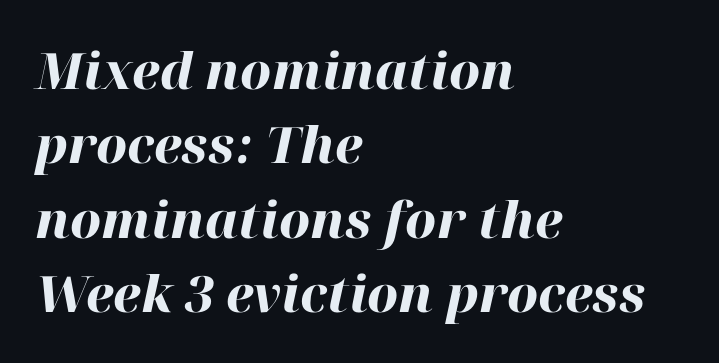
The image shows 50 px heavy type, italic (leaning right); set left-aligned, normal line spacing (1.49x), normal letter spacing, not underlined; high stroke contrast and a medium x-height.
